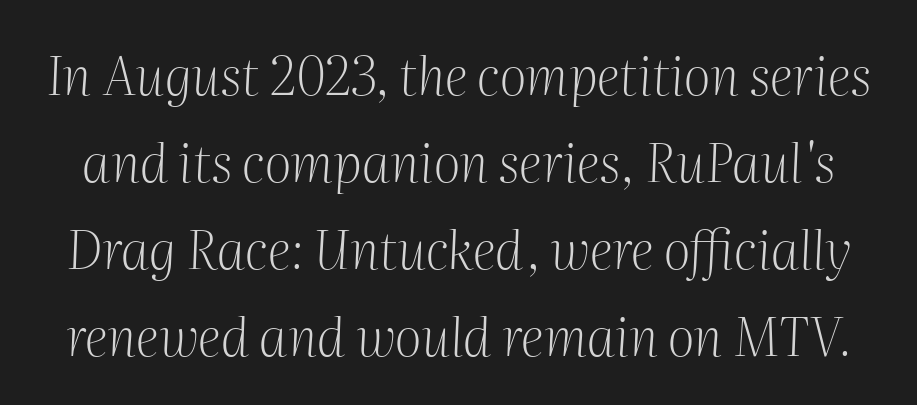
Q: Is the text bold? A: No.
Q: Is the text italic (slanted)? A: Yes, it leans right by about 2 degrees.
Q: Is the typeface a serif or a sans-serif typeface? A: Serif.
Q: Is the text underlined? A: No.
Q: Is the spacing between letters normal or unusually wide? A: Normal.
Q: Is the spacing between lines tight, normal or loose? A: Normal.
Q: Width (condensed, normal, or wide)? A: Normal.
Q: Stroke contrast? A: Medium.
Q: x-height? A: Medium.
Q: Monospaced? A: No.
